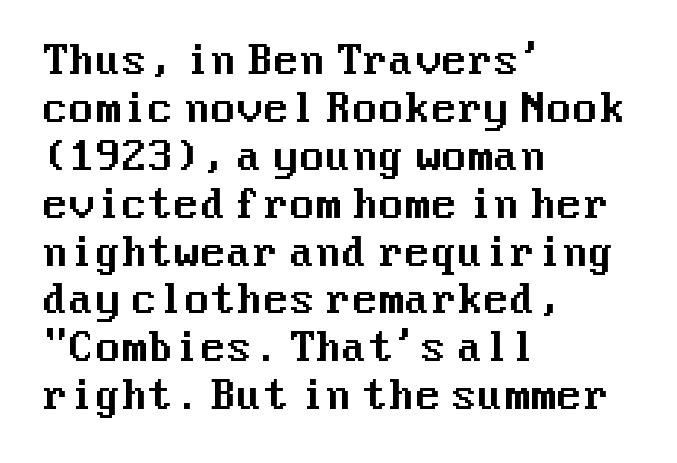
Anything drawn beneath the words? Only blank space. The lettering holds an erect, upright posture throughout. Leftover space on each line is placed entirely after the last word. To sum up the face: it is a sans, with no serifs. The passage shown stacks its lines at a standard gap. Words appear dense and cohesive because spacing is normal.
